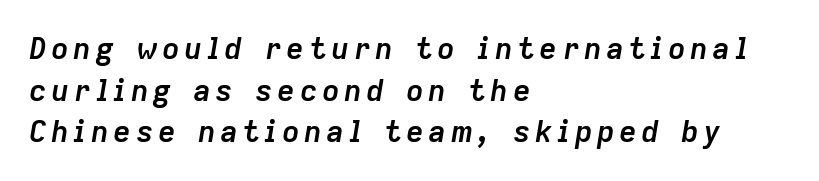
The image shows 30 px semibold type, italic (leaning right); set left-aligned, normal line spacing (1.39x), not underlined; low stroke contrast and a medium x-height.
